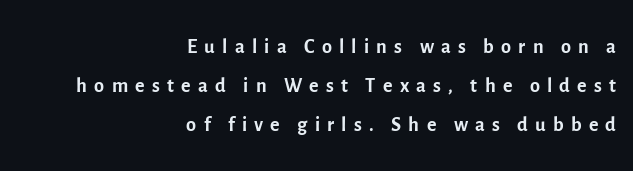
The image shows 29 px regular-weight sans-serif type, upright; set right-aligned, normal line spacing (1.35x), unusually wide letter spacing (+0.25 em), not underlined; a medium x-height.
